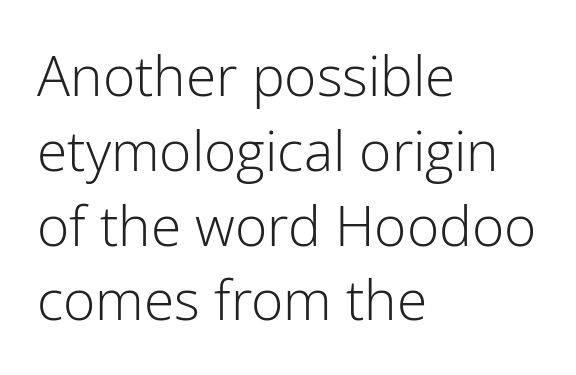
The text was rendered using a sans face with plain stroke endings. The foot of each line stays bare and open. These lines stack with their left ends in a neat column. Heaviness? Minimal to ordinary, like unemphasized prose. Tall strokes in this sample are plumb rather than angled.
